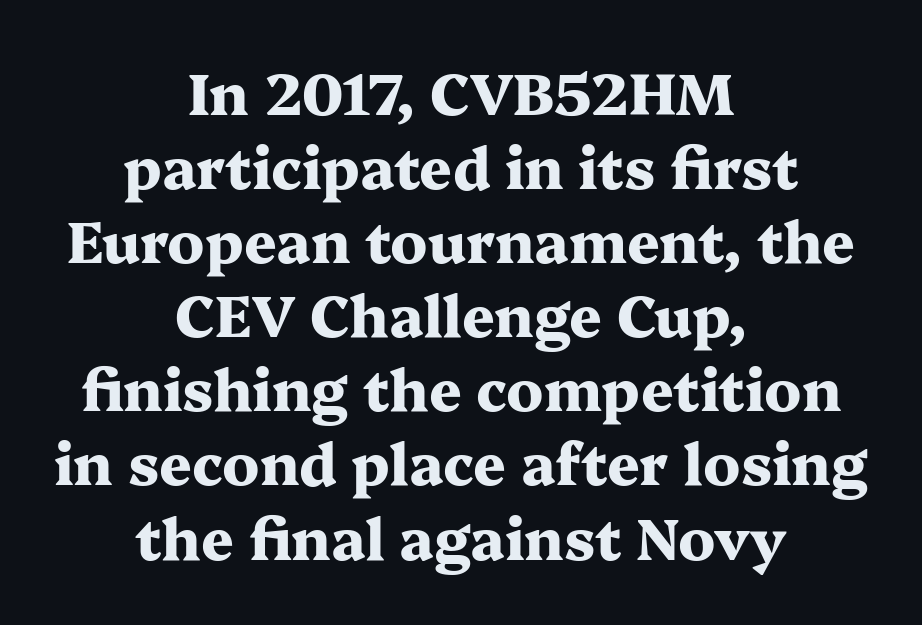
{"serif": "yes", "italic": "no", "bold": "yes", "weight": "heavy", "width": "wide", "stroke_contrast": "medium", "x_height": "medium", "monospaced": "no", "underline": "no", "align": "center", "line_spacing": "normal", "line_spacing_ratio": 1.3, "letter_spacing": "normal", "letter_spacing_em": 0.0, "glyph_px": 57}
